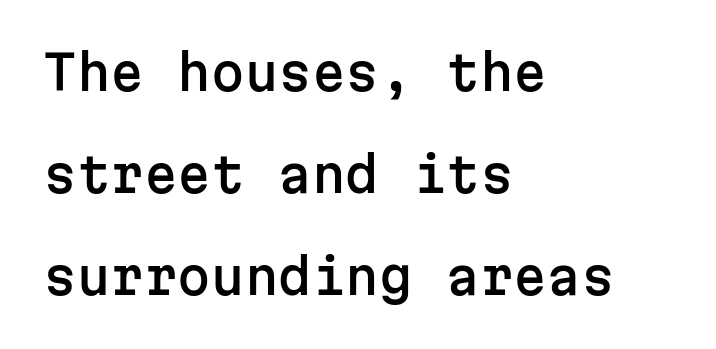
The image shows 48 px sans-serif type, upright, monospaced; set left-aligned, loose line spacing (2.13x), normal letter spacing, not underlined; low stroke contrast and a medium x-height.
